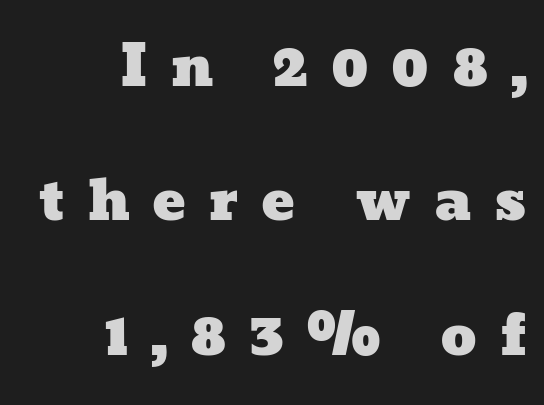
Q: Is the text underlined? A: No.
Q: How is the paragraph aligned? A: Right-aligned.
Q: Is the spacing between letters normal or unusually wide? A: Unusually wide.
Q: Is the spacing between lines tight, normal or loose? A: Loose.
Q: Width (condensed, normal, or wide)? A: Wide.
Q: Stroke contrast? A: Low.
Q: x-height? A: Medium.
Q: Monospaced? A: No.
